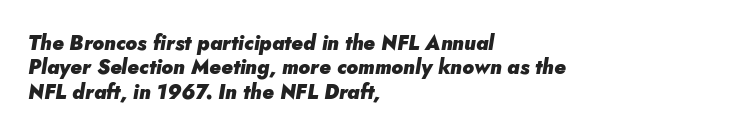
{"italic": "yes", "lean": "right", "slant_degrees": 5, "bold": "yes", "underline": "no", "align": "left", "line_spacing_ratio": 1.22, "letter_spacing": "normal", "letter_spacing_em": 0.0, "glyph_px": 20}
